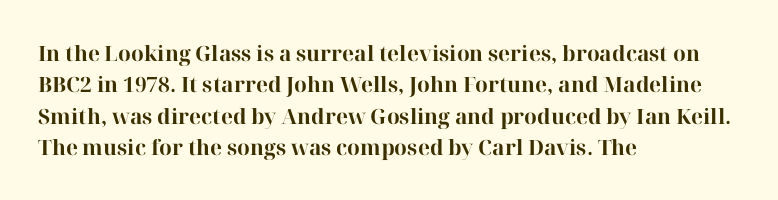
The image shows 21 px bold type, upright; set left-aligned, normal line spacing (1.49x), normal letter spacing, not underlined.
